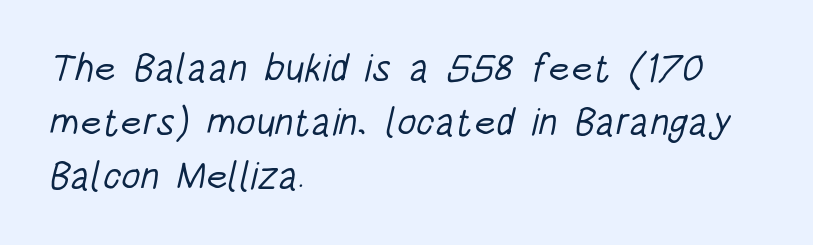
Q: Is the text bold? A: No.
Q: Is the typeface a serif or a sans-serif typeface? A: Sans-serif.
Q: Is the text underlined? A: No.
Q: How is the paragraph aligned? A: Left-aligned.
Q: Is the spacing between letters normal or unusually wide? A: Normal.
Q: Is the spacing between lines tight, normal or loose? A: Normal.
Q: Width (condensed, normal, or wide)? A: Condensed.
Q: Stroke contrast? A: Low.
Q: x-height? A: Large.
Q: Monospaced? A: No.
